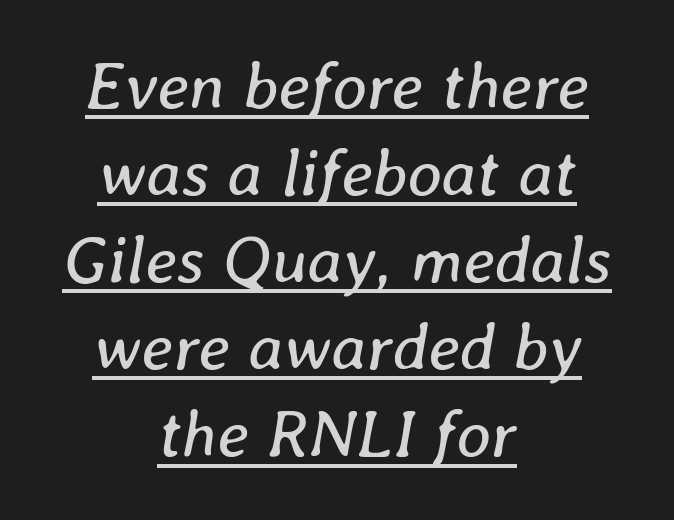
Q: Is the text bold? A: No.
Q: Is the text italic (slanted)? A: Yes, it leans right by about 8 degrees.
Q: Is the text underlined? A: Yes.
Q: How is the paragraph aligned? A: Centered.
Q: Is the spacing between letters normal or unusually wide? A: Normal.
Q: Is the spacing between lines tight, normal or loose? A: Normal.
Q: Width (condensed, normal, or wide)? A: Normal.
Q: Stroke contrast? A: Low.
Q: x-height? A: Medium.
Q: Monospaced? A: No.
